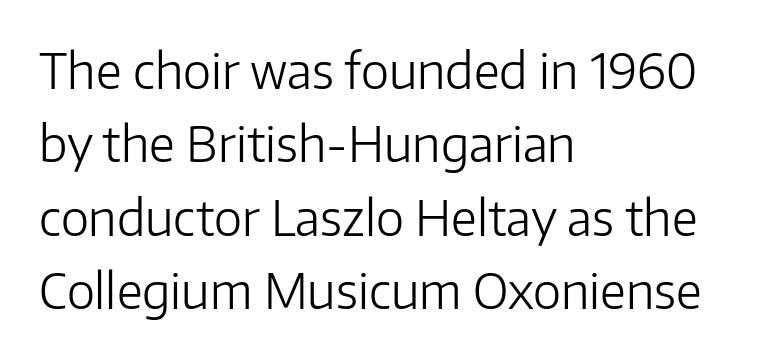
The image shows 48 px light sans-serif type, upright; set left-aligned, normal line spacing (1.53x), normal letter spacing, not underlined; low stroke contrast and a medium x-height.
